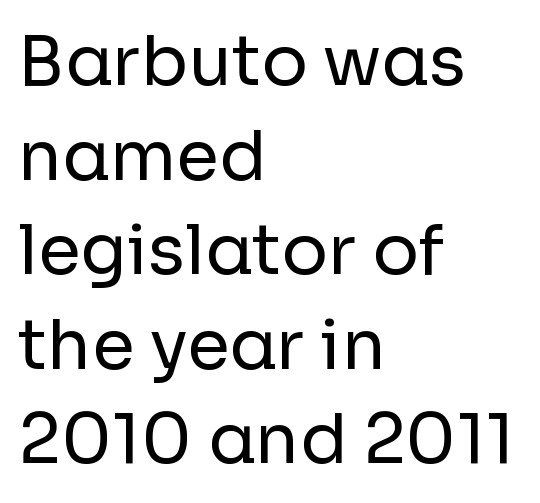
Q: Is the text bold? A: No.
Q: Is the text italic (slanted)? A: No, it is upright.
Q: Is the typeface a serif or a sans-serif typeface? A: Sans-serif.
Q: Is the text underlined? A: No.
Q: How is the paragraph aligned? A: Left-aligned.
Q: Is the spacing between letters normal or unusually wide? A: Normal.
Q: Is the spacing between lines tight, normal or loose? A: Normal.
Q: Width (condensed, normal, or wide)? A: Normal.
Q: Stroke contrast? A: Low.
Q: x-height? A: Medium.
Q: Monospaced? A: No.
